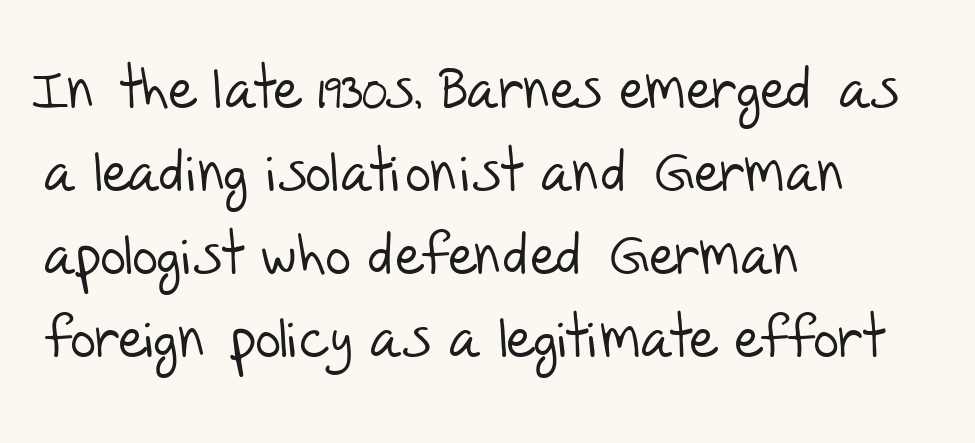
Q: Is the text bold? A: No.
Q: Is the typeface a serif or a sans-serif typeface? A: Sans-serif.
Q: Is the text underlined? A: No.
Q: How is the paragraph aligned? A: Left-aligned.
Q: Is the spacing between letters normal or unusually wide? A: Normal.
Q: Is the spacing between lines tight, normal or loose? A: Normal.
Q: Width (condensed, normal, or wide)? A: Normal.
Q: Stroke contrast? A: Low.
Q: x-height? A: Large.
Q: Monospaced? A: No.
